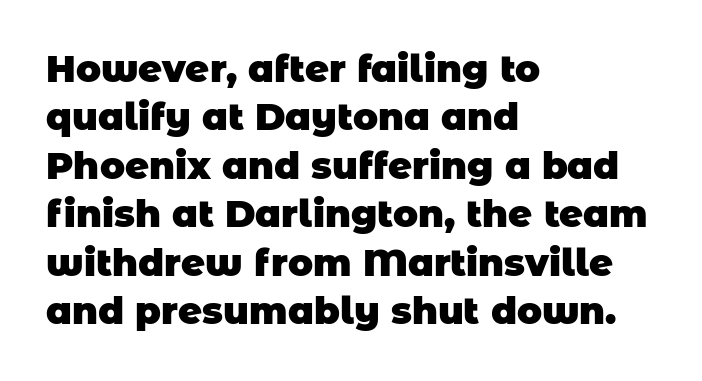
Q: Is the text bold? A: Yes.
Q: Is the typeface a serif or a sans-serif typeface? A: Sans-serif.
Q: Is the text underlined? A: No.
Q: How is the paragraph aligned? A: Left-aligned.
Q: Is the spacing between letters normal or unusually wide? A: Normal.
Q: Is the spacing between lines tight, normal or loose? A: Normal.
Q: Width (condensed, normal, or wide)? A: Normal.
Q: Stroke contrast? A: Low.
Q: x-height? A: Large.
Q: Monospaced? A: No.
